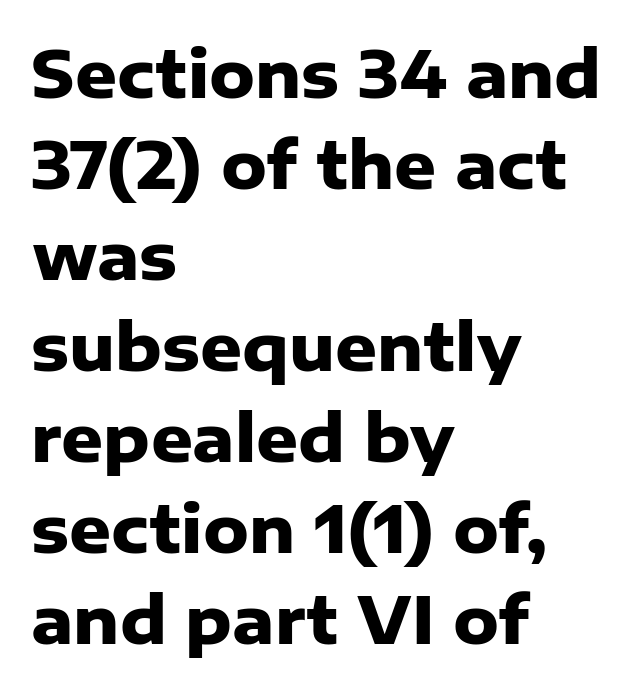
Q: Is the text bold? A: Yes.
Q: Is the text italic (slanted)? A: No, it is upright.
Q: Is the typeface a serif or a sans-serif typeface? A: Sans-serif.
Q: Is the text underlined? A: No.
Q: How is the paragraph aligned? A: Left-aligned.
Q: Is the spacing between letters normal or unusually wide? A: Normal.
Q: Is the spacing between lines tight, normal or loose? A: Normal.
Q: Width (condensed, normal, or wide)? A: Normal.
Q: Stroke contrast? A: Low.
Q: x-height? A: Medium.
Q: Monospaced? A: No.
